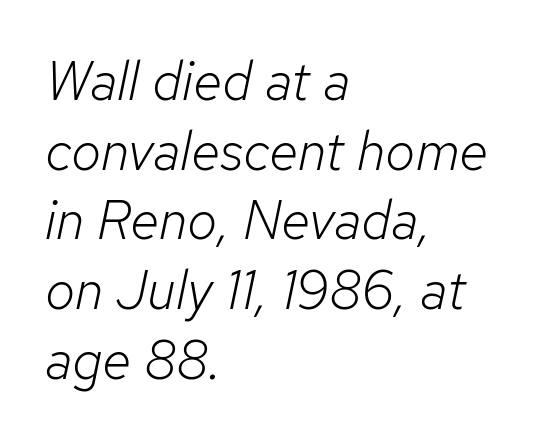
{"italic": "yes", "lean": "right", "slant_degrees": 12, "bold": "no", "weight": "light", "width": "normal", "stroke_contrast": "low", "x_height": "medium", "monospaced": "no", "underline": "no", "align": "left", "line_spacing": "normal", "line_spacing_ratio": 1.29, "letter_spacing": "normal", "letter_spacing_em": 0.0, "glyph_px": 54}
